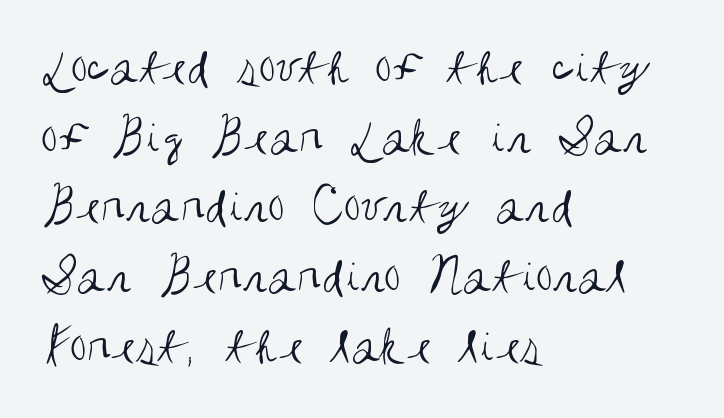
In terms of letterspacing, this is plain default setting. Students, observe: this is what conventionally led text looks like. Visually the block forms a straight wall on the left and a jagged coastline on the right. The font sits on the lighter half of the weight spectrum, regular included.
